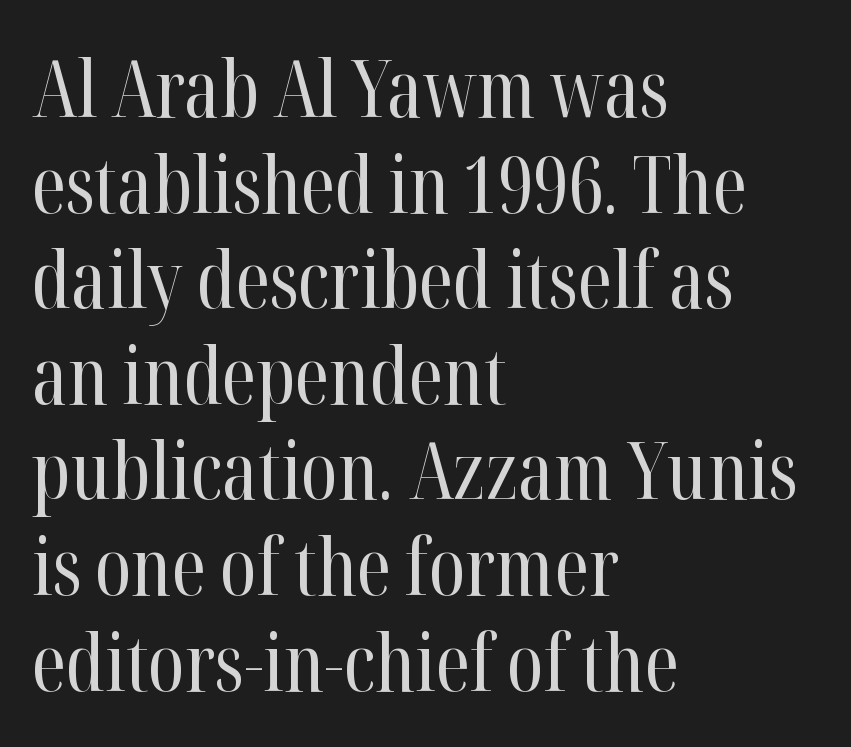
Q: Is the text bold? A: No.
Q: Is the text italic (slanted)? A: No, it is upright.
Q: Is the typeface a serif or a sans-serif typeface? A: Serif.
Q: Is the text underlined? A: No.
Q: How is the paragraph aligned? A: Left-aligned.
Q: Is the spacing between letters normal or unusually wide? A: Normal.
Q: Width (condensed, normal, or wide)? A: Condensed.
Q: Stroke contrast? A: High.
Q: x-height? A: Medium.
Q: Monospaced? A: No.
